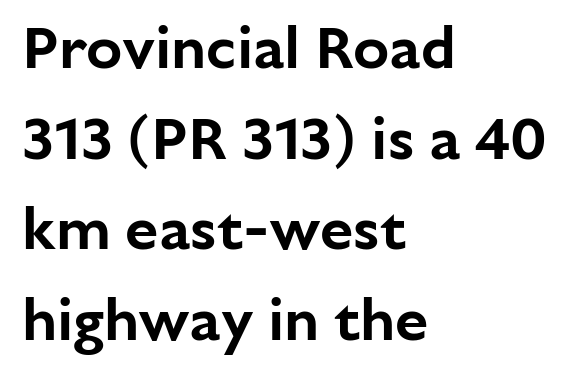
{"serif": "no", "italic": "no", "width": "normal", "stroke_contrast": "low", "x_height": "medium", "monospaced": "no", "underline": "no", "align": "left", "line_spacing": "normal", "line_spacing_ratio": 1.51, "letter_spacing": "normal", "letter_spacing_em": 0.0, "glyph_px": 60}
